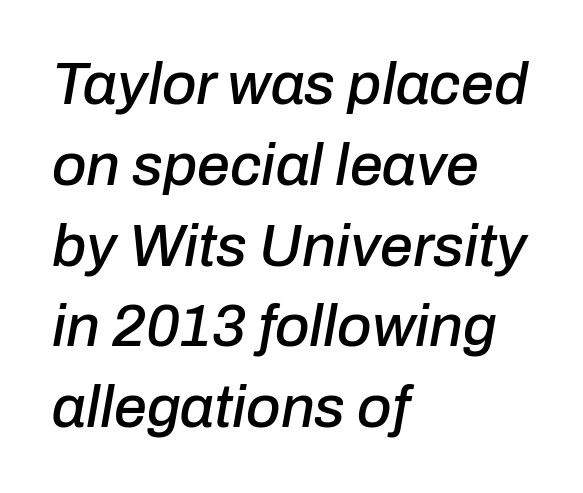
The image shows 59 px text type, italic (leaning right); set left-aligned, normal line spacing (1.37x), normal letter spacing, not underlined; low stroke contrast and a medium x-height.
